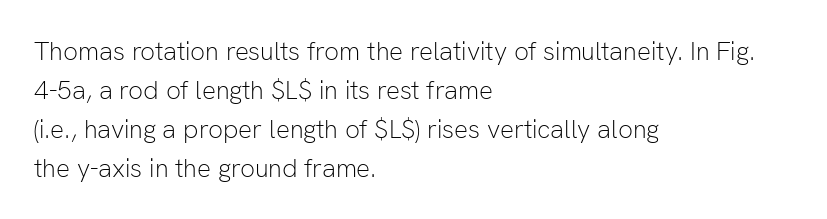
Each new line begins a customary step beneath the previous one. Students, note that the glyphs here touch the page at normal intervals. Letters rest on an invisible, unmarked baseline. Posture: upright roman.
